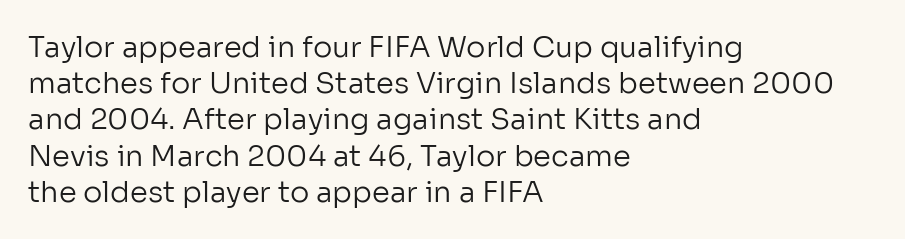
{"serif": "no", "italic": "no", "bold": "no", "weight": "regular", "width": "normal", "stroke_contrast": "low", "x_height": "medium", "monospaced": "no", "underline": "no", "align": "left", "line_spacing": "normal", "line_spacing_ratio": 1.25, "letter_spacing": "normal", "letter_spacing_em": 0.0, "glyph_px": 29}
